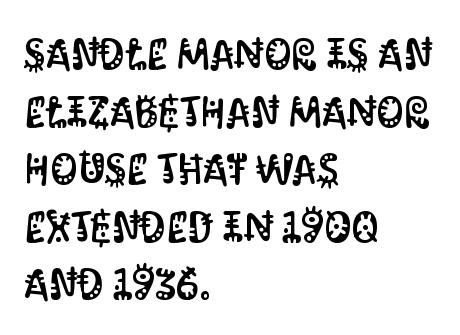
Q: Is the text italic (slanted)? A: No, it is upright.
Q: Is the typeface a serif or a sans-serif typeface? A: Sans-serif.
Q: Is the text underlined? A: No.
Q: How is the paragraph aligned? A: Left-aligned.
Q: Is the spacing between letters normal or unusually wide? A: Normal.
Q: Is the spacing between lines tight, normal or loose? A: Normal.
Q: Width (condensed, normal, or wide)? A: Condensed.
Q: Stroke contrast? A: Medium.
Q: x-height? A: Large.
Q: Monospaced? A: No.
